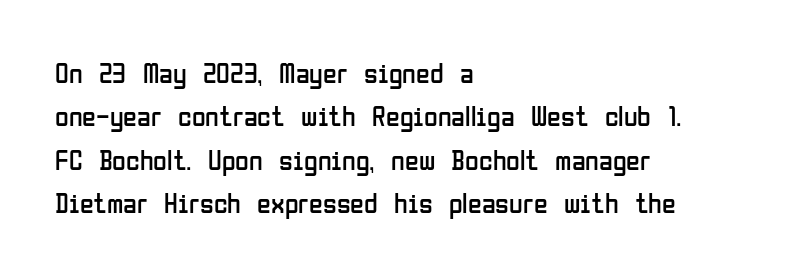
The image shows 28 px regular-weight, condensed sans-serif type, upright; set left-aligned, normal line spacing (1.55x), normal letter spacing, not underlined; low stroke contrast and a medium x-height.
